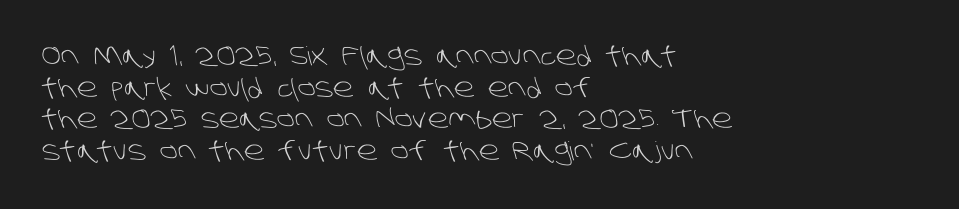
Q: Is the text bold? A: No.
Q: Is the text underlined? A: No.
Q: How is the paragraph aligned? A: Left-aligned.
Q: Is the spacing between letters normal or unusually wide? A: Normal.
